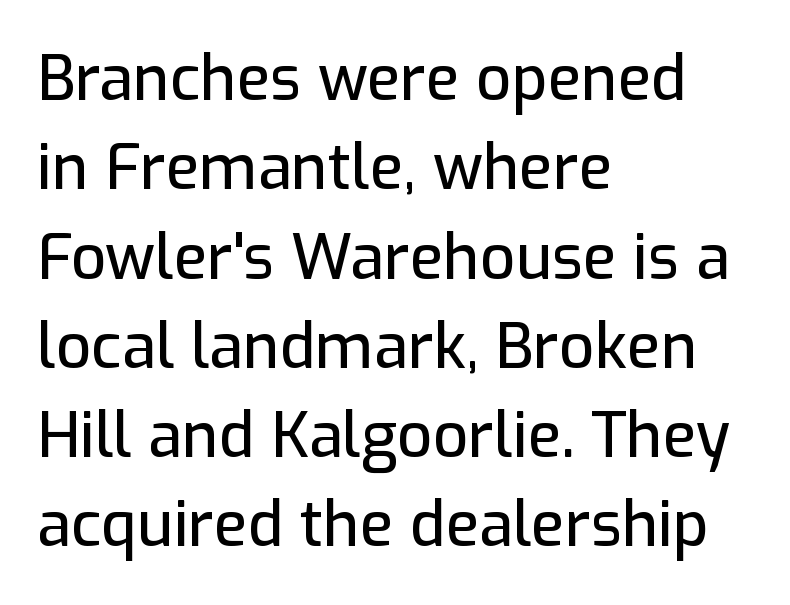
The image shows 62 px sans-serif type, upright; set left-aligned, normal line spacing (1.44x), normal letter spacing, not underlined; low stroke contrast and a medium x-height.
